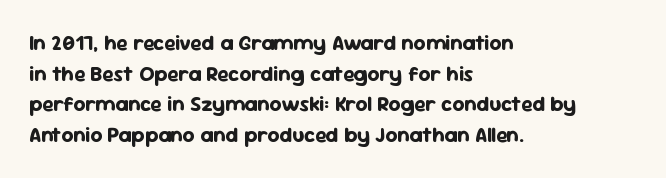
Q: Is the text bold? A: Yes.
Q: Is the text italic (slanted)? A: No, it is upright.
Q: Is the text underlined? A: No.
Q: How is the paragraph aligned? A: Left-aligned.
Q: Is the spacing between letters normal or unusually wide? A: Normal.
Q: Is the spacing between lines tight, normal or loose? A: Normal.
